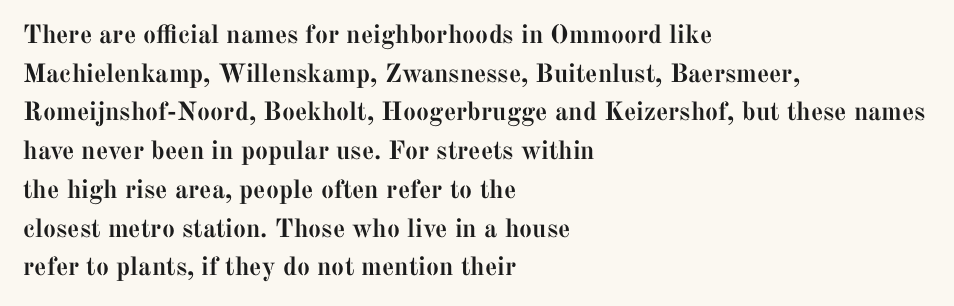
{"italic": "no", "bold": "yes", "underline": "no", "align": "left", "line_spacing": "normal", "line_spacing_ratio": 1.49, "letter_spacing": "normal", "letter_spacing_em": 0.0, "glyph_px": 26}
